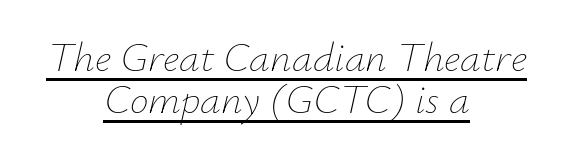
{"italic": "yes", "lean": "right", "slant_degrees": 12, "bold": "no", "weight": "thin", "width": "normal", "stroke_contrast": "low", "x_height": "small", "monospaced": "no", "underline": "yes", "align": "center", "line_spacing": "tight", "line_spacing_ratio": 0.99, "letter_spacing": "normal", "letter_spacing_em": 0.0, "glyph_px": 42}
